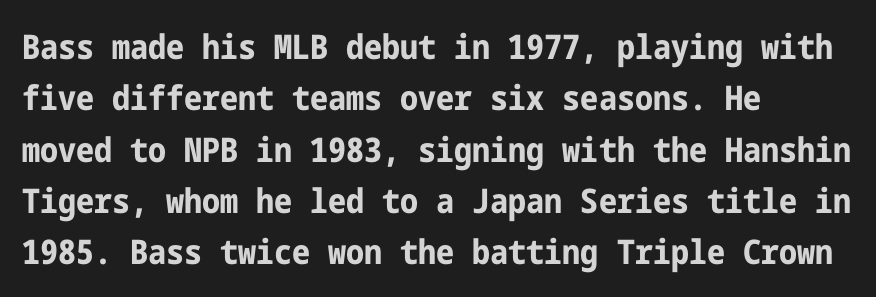
The zone under the glyphs is completely vacant. Leading: standard. Left-aligned paragraph, ragged on the right. Tracking value appears to be zero — textbook default spacing. Emphasis by weight is at full strength: bold.
